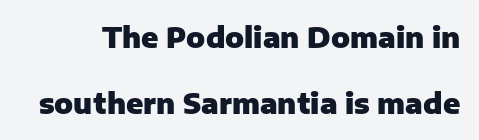
Glance below the letters and you will spot only blank space. Every letter is thick-stroked: bold, no question. Leading is clearly above the norm, producing a sparse column. This sample uses an upright cut, with every glyph sitting square on the baseline.
